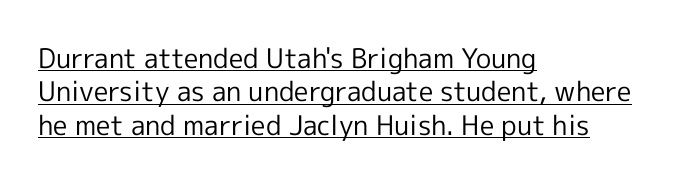
Stem width sits at or under what a default text font uses. Underlined type. One-word summary of the alignment: left. Tracking here is standard; glyphs follow each other at the usual distance.
